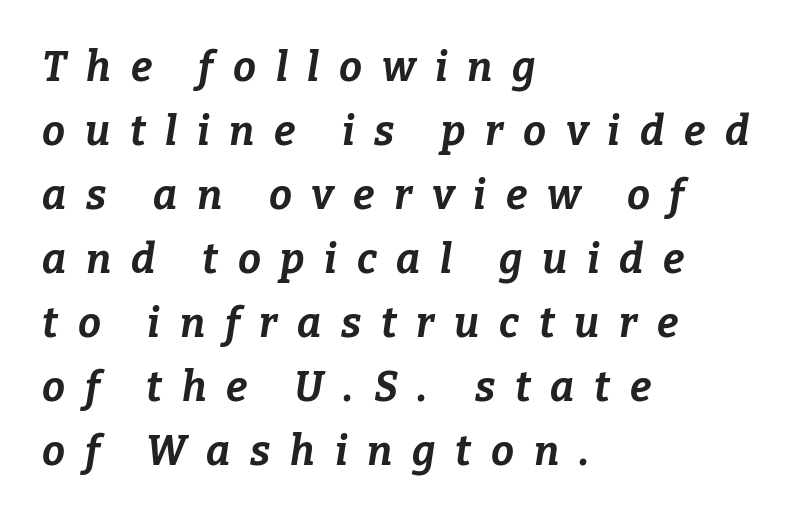
The image shows 41 px bold type, italic (leaning right); set left-aligned, normal line spacing (1.56x), unusually wide letter spacing (+0.48 em), not underlined; low stroke contrast and a medium x-height.
